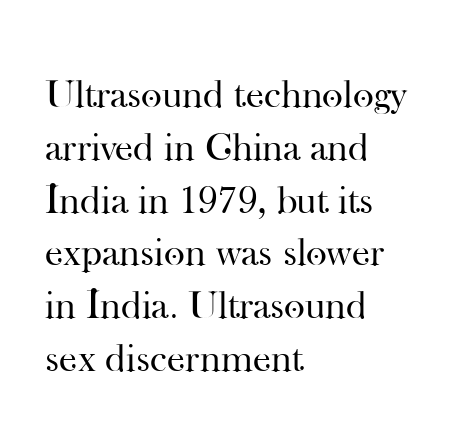
The characters are drawn with everyday or finer stroke widths. Check where the strokes stop: tiny serifs finish them off. There is no visible air inserted between adjacent glyphs. Horizontal bands of white between lines are of average thickness.
